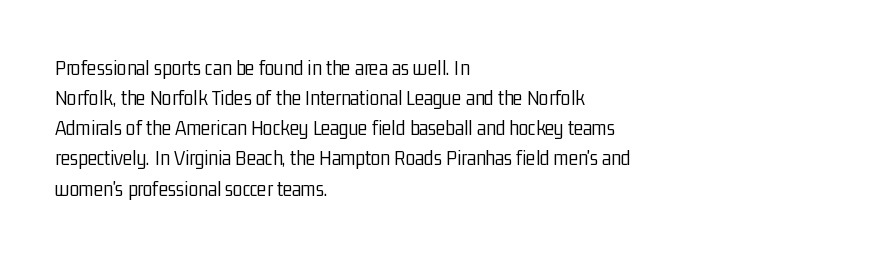
The letterforms sit shoulder to shoulder at normal distance. The space directly below the letters is spotless. Counters stay open thanks to moderate or lighter strokes. The vertical gap from one line to the next is medium. Ascenders rise straight up at ninety degrees. The ragged edge is on the right, which tells us the setting is flush left.
